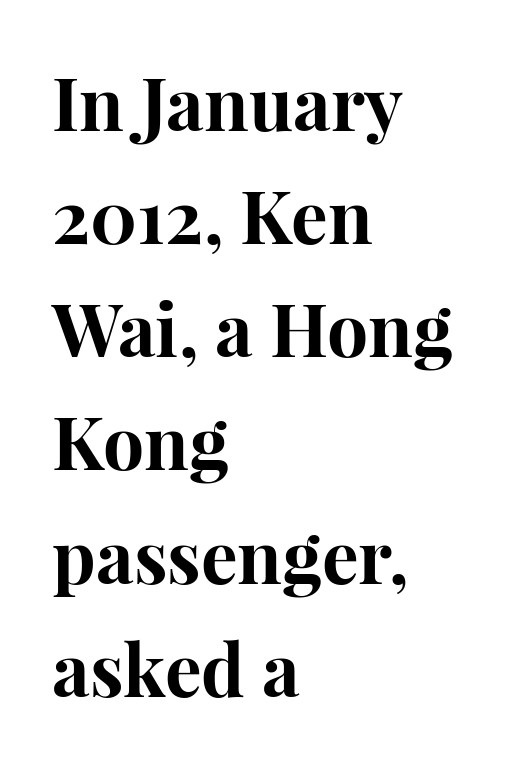
Q: Is the text bold? A: Yes.
Q: Is the text italic (slanted)? A: No, it is upright.
Q: Is the typeface a serif or a sans-serif typeface? A: Serif.
Q: Is the text underlined? A: No.
Q: How is the paragraph aligned? A: Left-aligned.
Q: Is the spacing between letters normal or unusually wide? A: Normal.
Q: Is the spacing between lines tight, normal or loose? A: Normal.
Q: Width (condensed, normal, or wide)? A: Normal.
Q: Stroke contrast? A: High.
Q: x-height? A: Medium.
Q: Monospaced? A: No.
